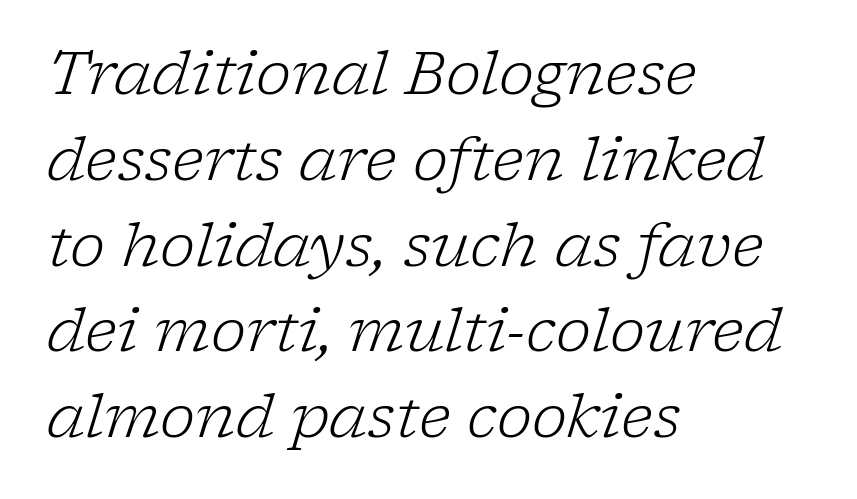
The text block is weighted toward the left margin, trailing off unevenly rightward. A typesetter would call this proportional, since set widths differ per character. This sample uses a serif face. Look at the tracking — it's just the regular setting, nothing added. The passage shown is not bold in any degree. The space between consecutive lines is moderate.
